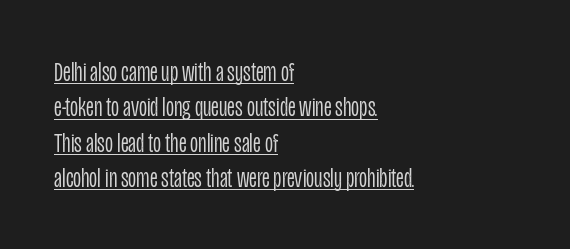
{"serif": "no", "italic": "no", "bold": "no", "weight": "light", "width": "condensed", "stroke_contrast": "low", "x_height": "large", "monospaced": "no", "underline": "yes", "align": "left", "line_spacing": "normal", "line_spacing_ratio": 1.26, "letter_spacing": "normal", "letter_spacing_em": 0.0, "glyph_px": 28}
